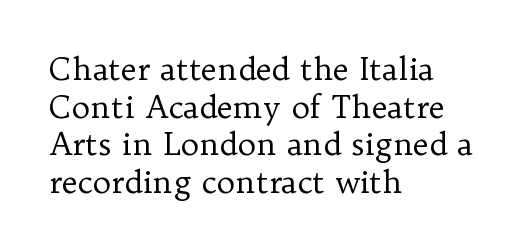
The image shows 31 px regular-weight serif type, upright; set left-aligned, line spacing 1.21x, normal letter spacing, not underlined; low stroke contrast and a medium x-height.
